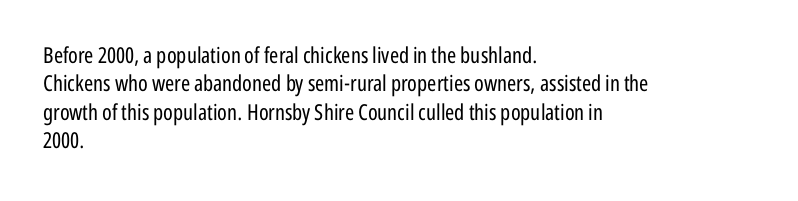
{"italic": "no", "bold": "no", "underline": "no", "align": "left", "line_spacing": "normal", "line_spacing_ratio": 1.29, "letter_spacing": "normal", "letter_spacing_em": 0.0, "glyph_px": 22}
